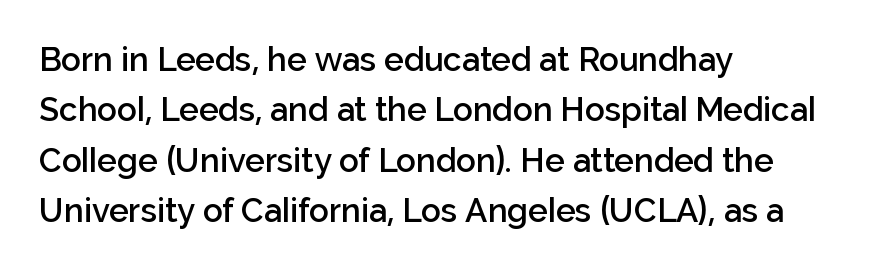
Q: Is the text bold? A: Semi-bold.
Q: Is the text italic (slanted)? A: No, it is upright.
Q: Is the typeface a serif or a sans-serif typeface? A: Sans-serif.
Q: Is the text underlined? A: No.
Q: How is the paragraph aligned? A: Left-aligned.
Q: Is the spacing between letters normal or unusually wide? A: Normal.
Q: Is the spacing between lines tight, normal or loose? A: Normal.
Q: Width (condensed, normal, or wide)? A: Normal.
Q: Stroke contrast? A: Low.
Q: x-height? A: Medium.
Q: Monospaced? A: No.
